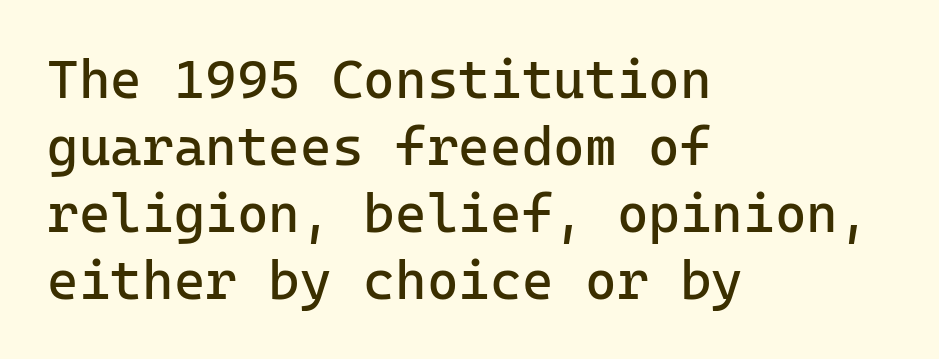
Q: Is the text bold? A: No.
Q: Is the text italic (slanted)? A: No, it is upright.
Q: Is the typeface a serif or a sans-serif typeface? A: Sans-serif.
Q: Is the text underlined? A: No.
Q: How is the paragraph aligned? A: Left-aligned.
Q: Is the spacing between letters normal or unusually wide? A: Normal.
Q: Width (condensed, normal, or wide)? A: Normal.
Q: Stroke contrast? A: Low.
Q: x-height? A: Medium.
